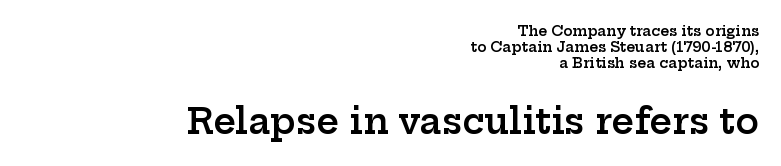
Honestly, the letter spacing is just normal — you wouldn't notice it. Notice how the passage keeps a crisp vertical edge on the right only. Unlike a clean sans, this face finishes its strokes with serifs. These lines are rendered in a variable-pitch font.
